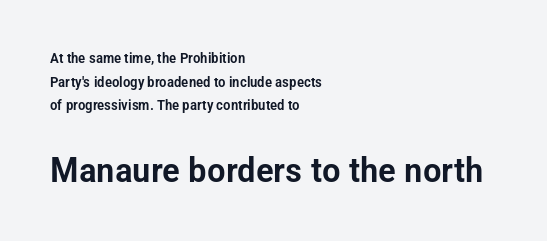
Think of a printed novel: that variable character pitch is what you see here. Is there much room between lines? A standard amount, neither cramped nor airy. The gaps between neighbouring characters are ordinary and unremarkable. The space directly below the letters is spotless. When letters stand straight like this, we call the style roman or upright.
